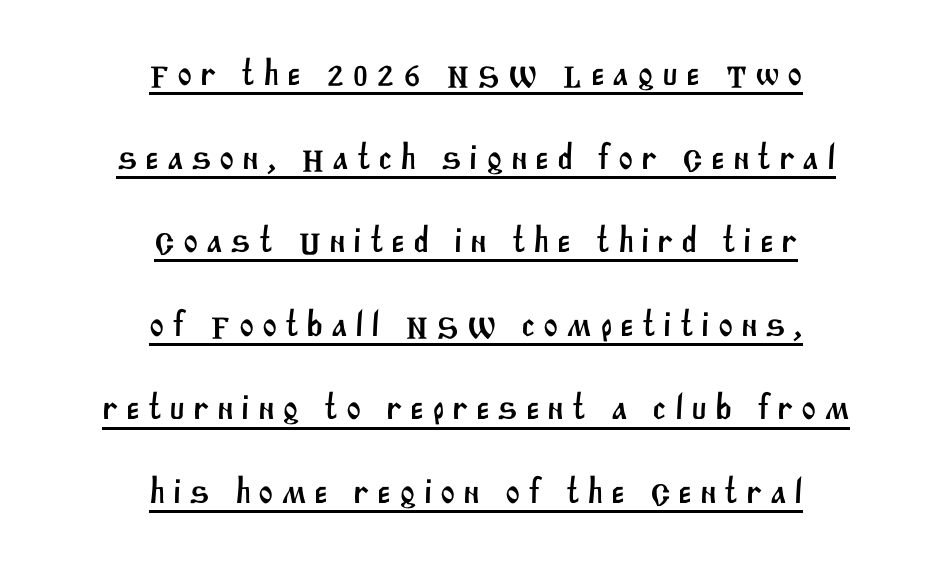
The face used here is proportionally spaced, like ordinary book or web type. The words here are underlined. These lines are composed in type without serifs. Observe the wide spacing: letters keep a clear distance from each other. How would I describe the line gaps? Wide and relaxed. Notice how the passage keeps no hard edge, just a central spine.
